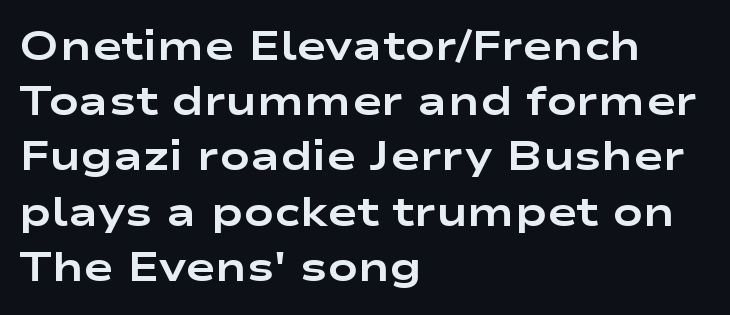
The image shows 40 px bold, wide sans-serif type, upright; set left-aligned, normal line spacing (1.38x), normal letter spacing, not underlined; low stroke contrast and a medium x-height.
